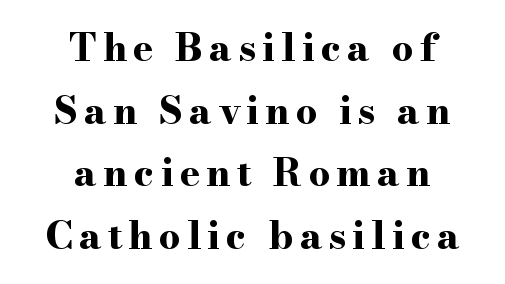
The image shows 38 px bold, wide serif type, upright; set centered, normal line spacing (1.65x), not underlined; high stroke contrast and a small x-height.
